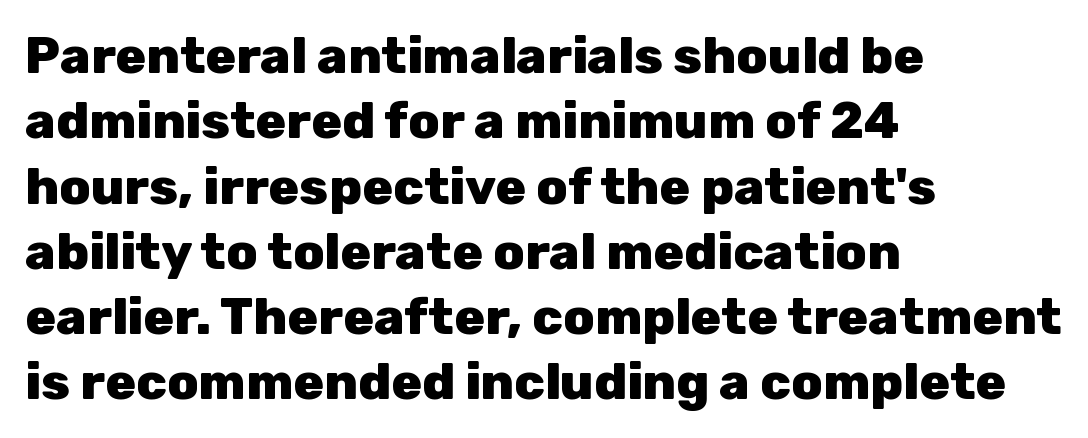
Q: Is the text bold? A: Yes.
Q: Is the text italic (slanted)? A: No, it is upright.
Q: Is the typeface a serif or a sans-serif typeface? A: Sans-serif.
Q: Is the text underlined? A: No.
Q: How is the paragraph aligned? A: Left-aligned.
Q: Is the spacing between letters normal or unusually wide? A: Normal.
Q: Is the spacing between lines tight, normal or loose? A: Normal.
Q: Width (condensed, normal, or wide)? A: Normal.
Q: Stroke contrast? A: Low.
Q: x-height? A: Medium.
Q: Monospaced? A: No.
